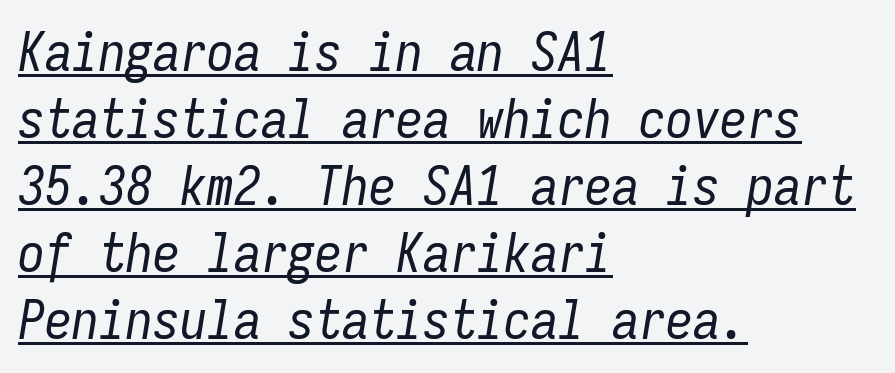
Q: Is the text bold? A: No.
Q: Is the text italic (slanted)? A: Yes, it leans right by about 9 degrees.
Q: Is the text underlined? A: Yes.
Q: How is the paragraph aligned? A: Left-aligned.
Q: Is the spacing between letters normal or unusually wide? A: Normal.
Q: Width (condensed, normal, or wide)? A: Condensed.
Q: Stroke contrast? A: Low.
Q: x-height? A: Medium.
Q: Monospaced? A: Yes.
